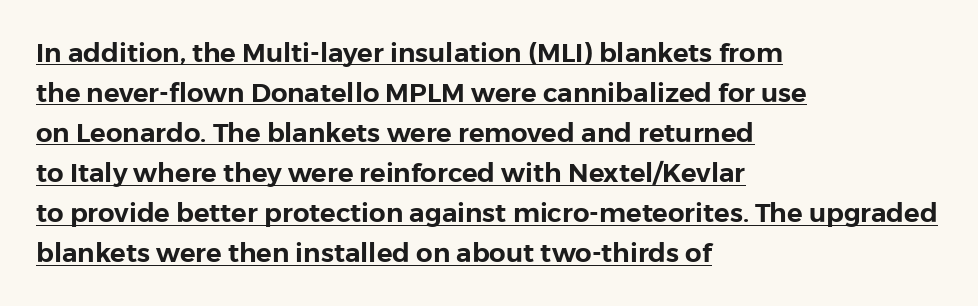
The image shows 26 px text type, upright; set left-aligned, normal line spacing (1.54x), normal letter spacing, underlined.
